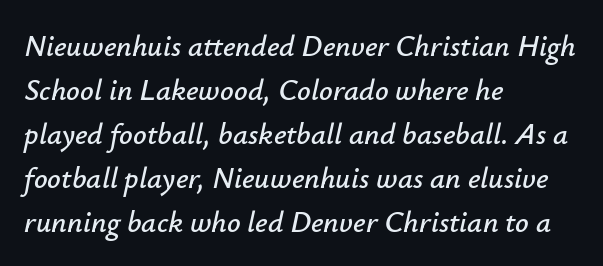
The image shows 30 px text type, italic (leaning right); set left-aligned, normal line spacing (1.47x), normal letter spacing, not underlined; low stroke contrast and a small x-height.
